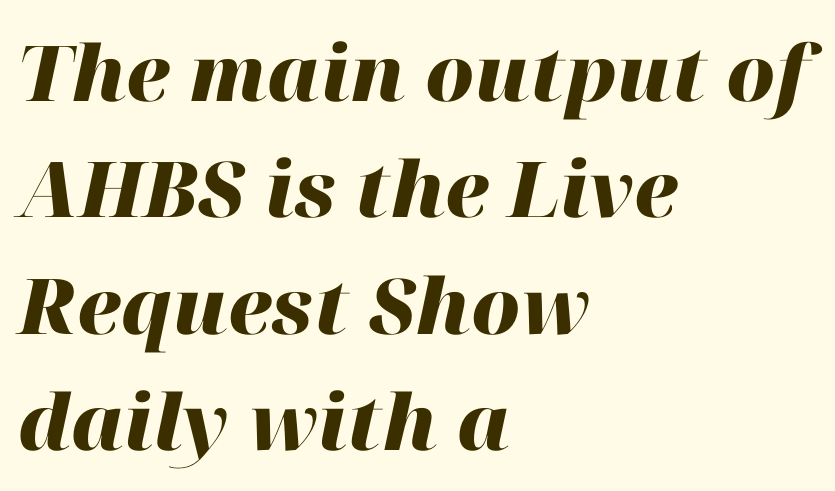
The image shows 77 px heavy type, italic (leaning right); set left-aligned, normal line spacing (1.51x), normal letter spacing, not underlined; high stroke contrast and a medium x-height.
